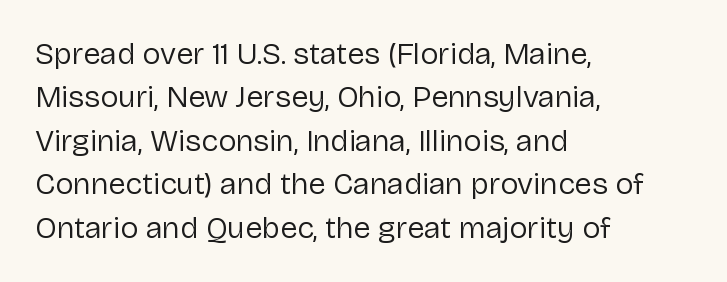
{"serif": "no", "italic": "no", "bold": "no", "weight": "regular", "width": "normal", "stroke_contrast": "low", "x_height": "medium", "monospaced": "no", "underline": "no", "align": "left", "line_spacing": "normal", "line_spacing_ratio": 1.4, "letter_spacing": "normal", "letter_spacing_em": 0.0, "glyph_px": 31}
